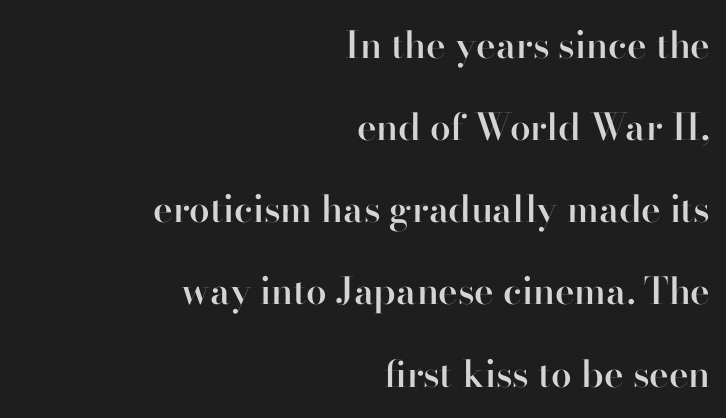
Q: Is the text bold? A: Semi-bold.
Q: Is the text italic (slanted)? A: No, it is upright.
Q: Is the typeface a serif or a sans-serif typeface? A: Serif.
Q: Is the text underlined? A: No.
Q: How is the paragraph aligned? A: Right-aligned.
Q: Is the spacing between letters normal or unusually wide? A: Normal.
Q: Is the spacing between lines tight, normal or loose? A: Loose.
Q: Width (condensed, normal, or wide)? A: Normal.
Q: Stroke contrast? A: High.
Q: x-height? A: Small.
Q: Monospaced? A: No.
